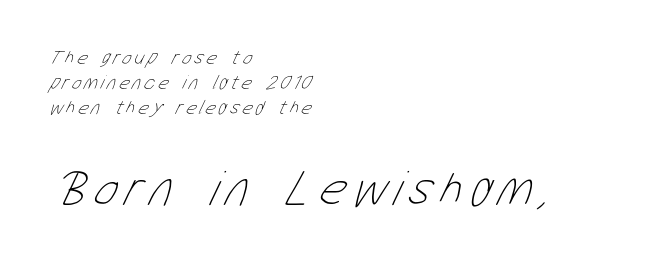
The image shows 51 px thin, condensed type; set left-aligned, normal line spacing (1.25x), not underlined; the second (bottom) block is 2.55x larger; low stroke contrast and a medium x-height.
